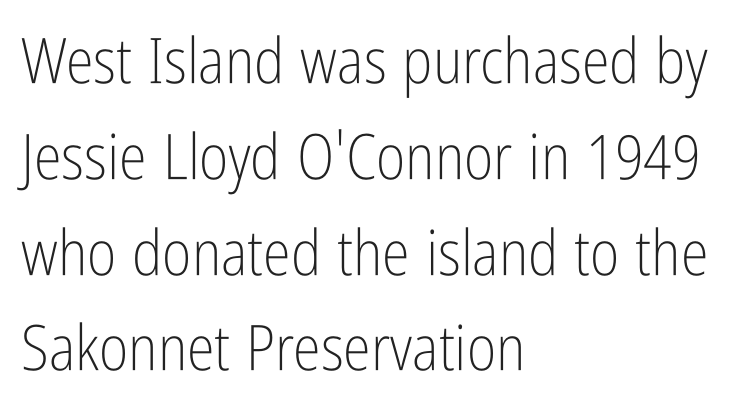
A student would call this left alignment; a typographer would say flush left, rag right. It's the straight-up-and-down kind of type. How are the letters spaced? Ordinarily, with no added tracking. Stroke mass is kept to a normal reading level or below. Students, observe: this is what conventionally led text looks like.
